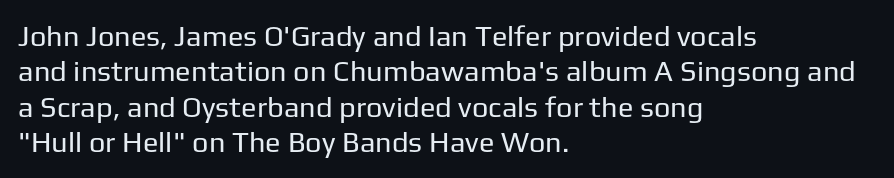
Q: Is the text bold? A: No.
Q: Is the text italic (slanted)? A: No, it is upright.
Q: Is the typeface a serif or a sans-serif typeface? A: Sans-serif.
Q: Is the text underlined? A: No.
Q: How is the paragraph aligned? A: Left-aligned.
Q: Is the spacing between letters normal or unusually wide? A: Normal.
Q: Width (condensed, normal, or wide)? A: Normal.
Q: Stroke contrast? A: Low.
Q: x-height? A: Medium.
Q: Monospaced? A: No.
